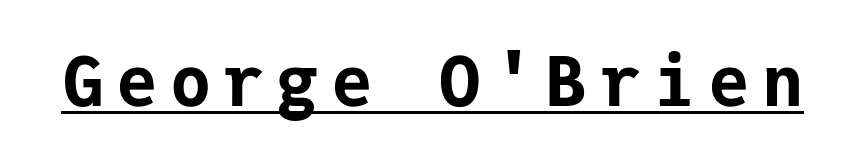
The image shows 69 px bold sans-serif type, upright, monospaced; set underlined; low stroke contrast and a medium x-height.
